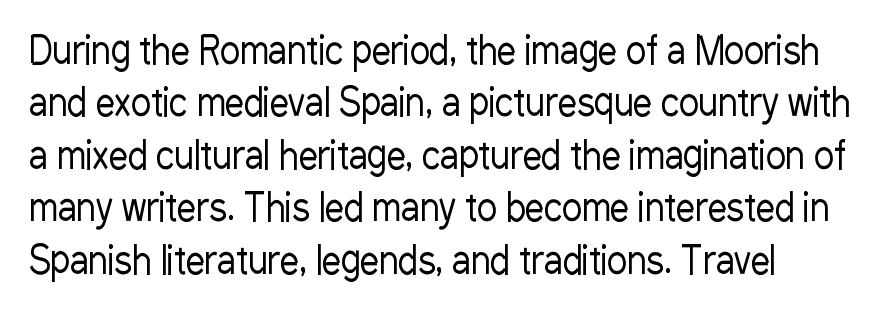
Q: Is the text bold? A: No.
Q: Is the text italic (slanted)? A: No, it is upright.
Q: Is the typeface a serif or a sans-serif typeface? A: Sans-serif.
Q: Is the text underlined? A: No.
Q: How is the paragraph aligned? A: Left-aligned.
Q: Is the spacing between letters normal or unusually wide? A: Normal.
Q: Is the spacing between lines tight, normal or loose? A: Normal.
Q: Width (condensed, normal, or wide)? A: Condensed.
Q: Stroke contrast? A: Low.
Q: x-height? A: Medium.
Q: Monospaced? A: No.
